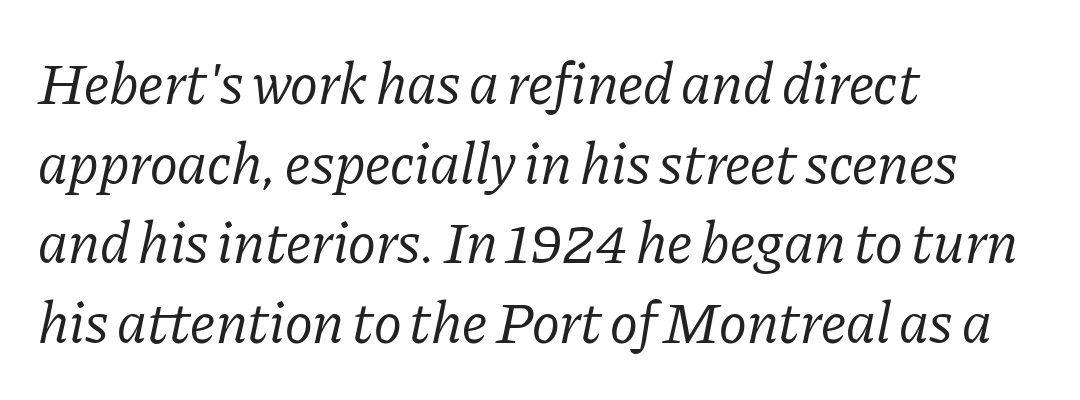
{"serif": "yes", "italic": "yes", "lean": "right", "slant_degrees": 11, "bold": "no", "weight": "regular", "width": "normal", "stroke_contrast": "low", "x_height": "medium", "monospaced": "no", "underline": "no", "align": "left", "line_spacing": "normal", "line_spacing_ratio": 1.35, "letter_spacing": "normal", "letter_spacing_em": 0.0, "glyph_px": 59}
